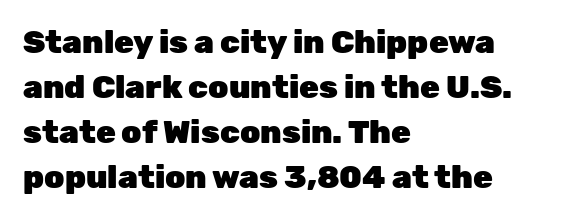
Q: Is the text bold? A: Yes.
Q: Is the text italic (slanted)? A: No, it is upright.
Q: Is the typeface a serif or a sans-serif typeface? A: Sans-serif.
Q: Is the text underlined? A: No.
Q: How is the paragraph aligned? A: Left-aligned.
Q: Is the spacing between letters normal or unusually wide? A: Normal.
Q: Is the spacing between lines tight, normal or loose? A: Normal.
Q: Width (condensed, normal, or wide)? A: Normal.
Q: Stroke contrast? A: Low.
Q: x-height? A: Medium.
Q: Monospaced? A: No.
